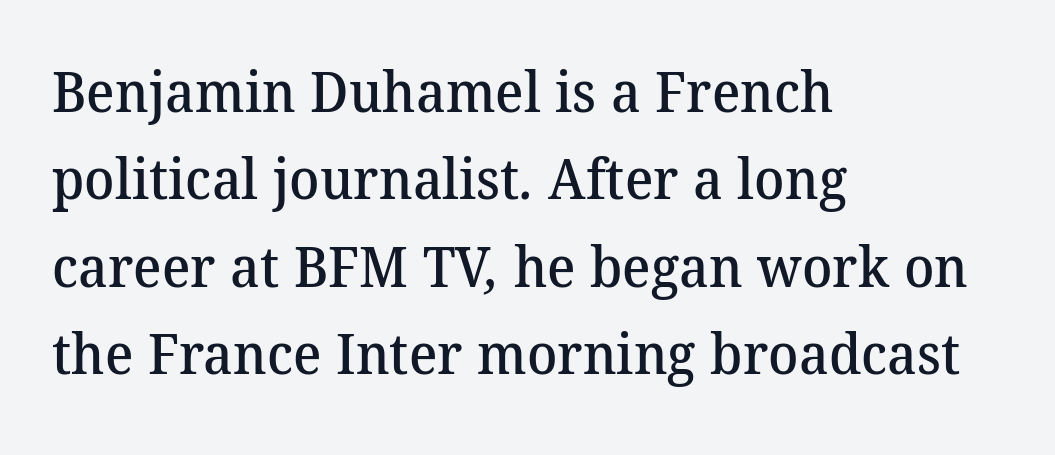
{"serif": "yes", "bold": "semi", "weight": "semibold", "width": "normal", "stroke_contrast": "medium", "x_height": "medium", "monospaced": "no", "underline": "no", "align": "left", "line_spacing": "normal", "line_spacing_ratio": 1.56, "letter_spacing": "normal", "letter_spacing_em": 0.0, "glyph_px": 56}
